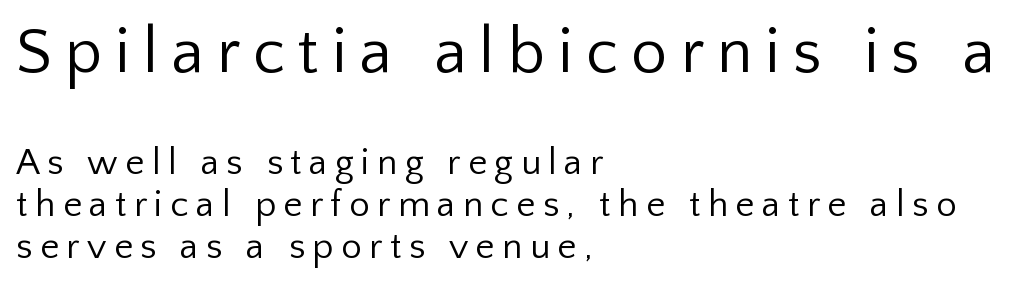
{"serif": "no", "italic": "no", "bold": "no", "weight": "regular", "width": "normal", "stroke_contrast": "low", "x_height": "medium", "monospaced": "no", "underline": "no", "align": "left", "line_spacing": "tight", "line_spacing_ratio": 1.14, "letter_spacing": "wide", "letter_spacing_em": 0.2, "larger_block": "first", "size_ratio": 1.76, "glyph_px": 65}
